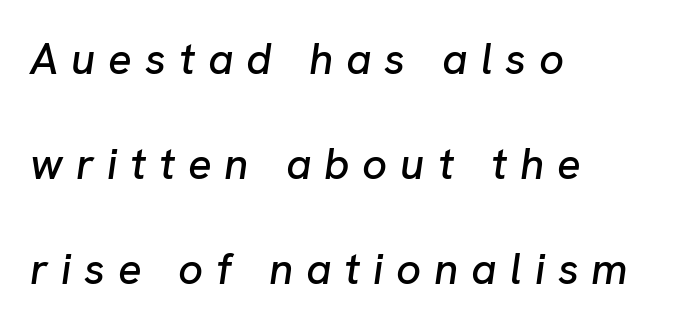
The image shows 44 px text type, italic (leaning right); set left-aligned, loose line spacing (2.39x), unusually wide letter spacing (+0.29 em), not underlined; low stroke contrast and a medium x-height.
